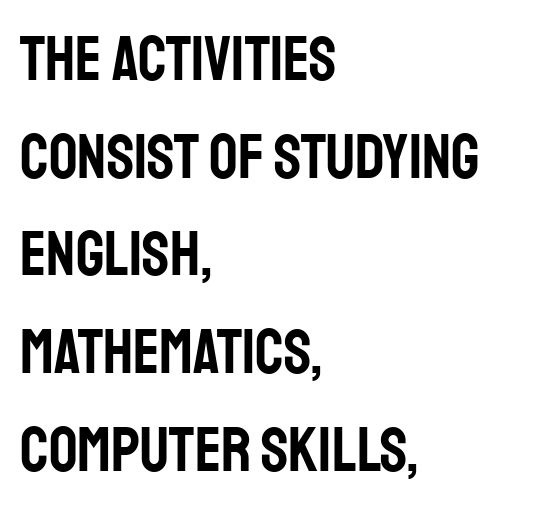
Q: Is the text italic (slanted)? A: No, it is upright.
Q: Is the typeface a serif or a sans-serif typeface? A: Sans-serif.
Q: Is the text underlined? A: No.
Q: How is the paragraph aligned? A: Left-aligned.
Q: Is the spacing between letters normal or unusually wide? A: Normal.
Q: Is the spacing between lines tight, normal or loose? A: Normal.
Q: Width (condensed, normal, or wide)? A: Condensed.
Q: Stroke contrast? A: Low.
Q: x-height? A: Large.
Q: Monospaced? A: No.
